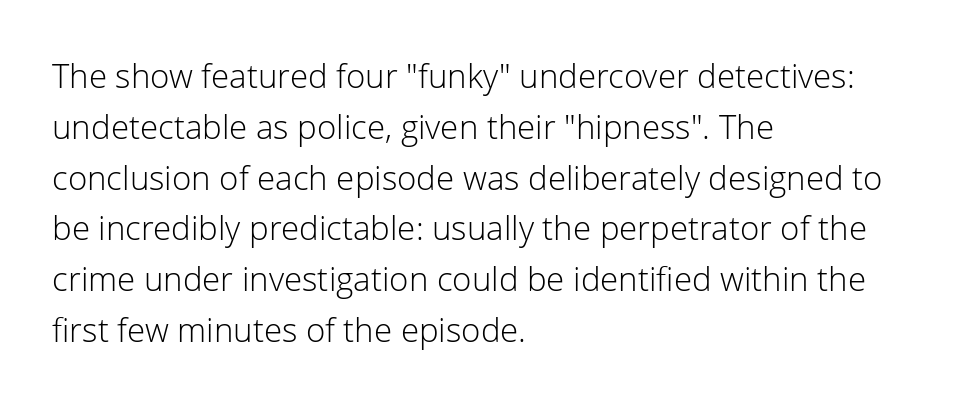
Q: Is the text bold? A: No.
Q: Is the text italic (slanted)? A: No, it is upright.
Q: Is the typeface a serif or a sans-serif typeface? A: Sans-serif.
Q: Is the text underlined? A: No.
Q: How is the paragraph aligned? A: Left-aligned.
Q: Is the spacing between letters normal or unusually wide? A: Normal.
Q: Is the spacing between lines tight, normal or loose? A: Normal.
Q: Width (condensed, normal, or wide)? A: Normal.
Q: Stroke contrast? A: Low.
Q: x-height? A: Medium.
Q: Monospaced? A: No.
